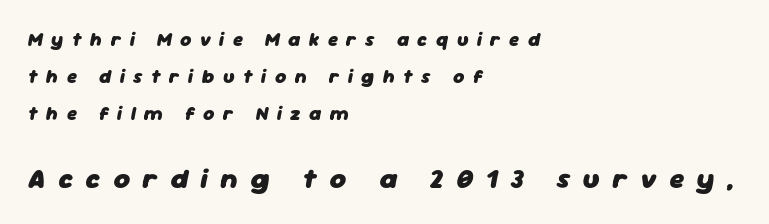
The image shows 28 px heavy type, italic (leaning right); set left-aligned, loose line spacing (1.94x), unusually wide letter spacing (+0.45 em), not underlined; the second (bottom) block is 1.47x larger; low stroke contrast and a medium x-height.
